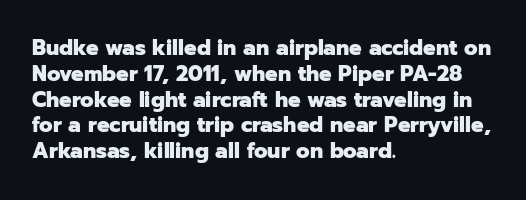
The letters stand upright; this is a roman face. Every row of glyphs begins at an identical x-position on the left. Between one letter and the next there's only the usual sliver of space. Caption: bold face, heavy strokes.
